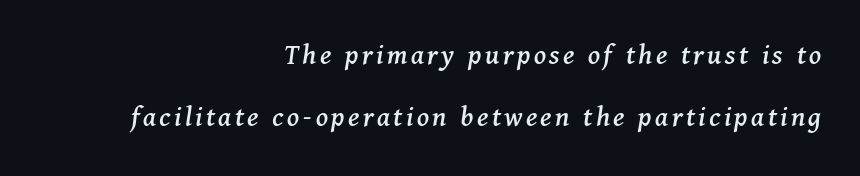
Compared with ordinary roman type, these characters are visibly tilted. Is there much room between lines? Yes — plenty of vertical air separates them. Layout note: lines flush right. Letterform terminals end in serifs throughout the passage. The passage shown is typed in a proportional face where columns would drift.
